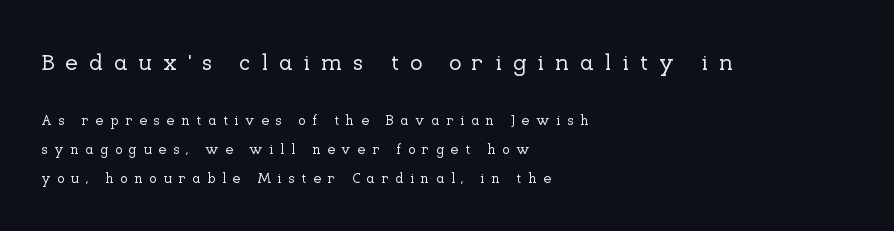
The image shows 23 px text type, upright; set left-aligned, loose line spacing (2.08x), unusually wide letter spacing (+0.47 em), not underlined; the first (top) block is 1.64x larger.
